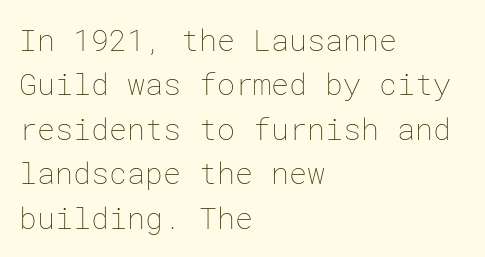
The image shows 30 px thin type, upright; set left-aligned, normal line spacing (1.48x), normal letter spacing, not underlined; low stroke contrast and a medium x-height.
